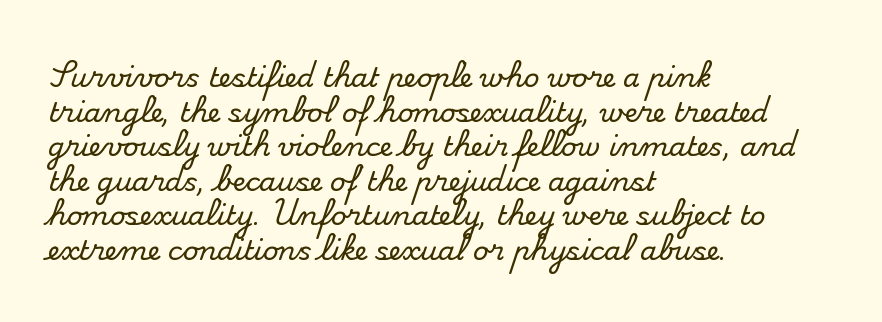
Q: Is the text italic (slanted)? A: Yes.
Q: Is the text underlined? A: No.
Q: How is the paragraph aligned? A: Left-aligned.
Q: Is the spacing between letters normal or unusually wide? A: Normal.
Q: Is the spacing between lines tight, normal or loose? A: Normal.
